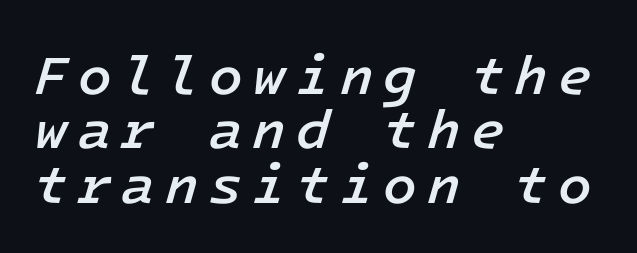
Monospaced: the letters line up in strict vertical columns. No word sits above an underline. Casual observation: everything's shoved over to the left. The specimen reads as italic at a glance. Compared with an ordinary text face, these strokes are moderately heavier — a semibold. The rendering uses a small line-height, squeezing the rows.
